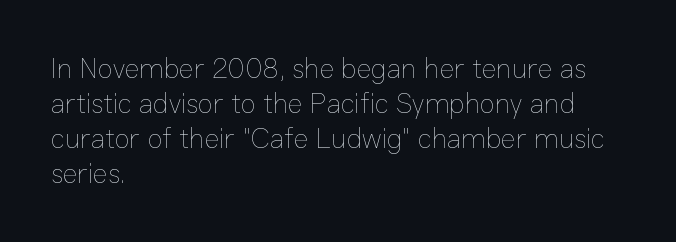
If you drew a line through each stem, it would be perfectly vertical. Inter-character spacing is left at the font's built-in metrics. A typesetter would call this leading conventional body-copy spacing. Which margin do the lines hug? The left one — the right edge is uneven. Vertical stems look standard width or narrower in stroke. Descenders are the only things crossing below the line.
